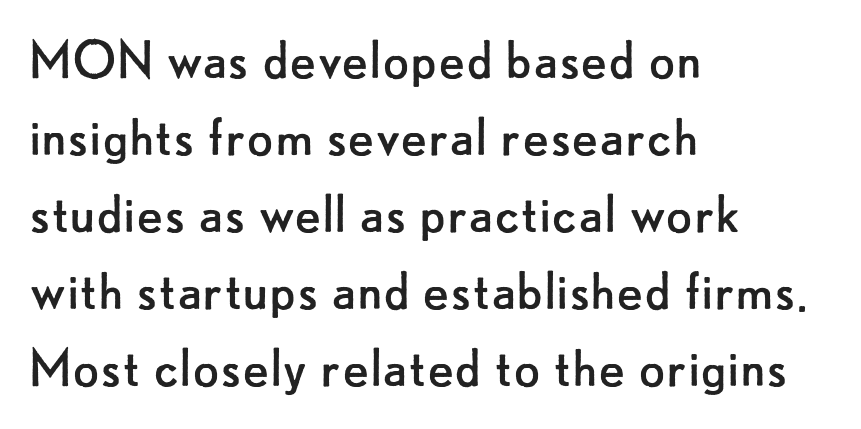
The image shows 62 px regular-weight sans-serif type, upright; set left-aligned, line spacing 1.24x, normal letter spacing, not underlined; low stroke contrast and a small x-height.
